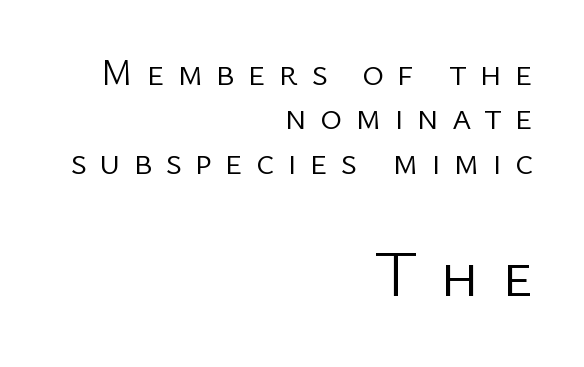
{"serif": "no", "italic": "no", "bold": "no", "weight": "light", "width": "normal", "stroke_contrast": "low", "x_height": "medium", "monospaced": "no", "underline": "no", "align": "right", "line_spacing_ratio": 1.2, "letter_spacing": "wide", "letter_spacing_em": 0.35, "larger_block": "second", "size_ratio": 1.76, "glyph_px": 65}
